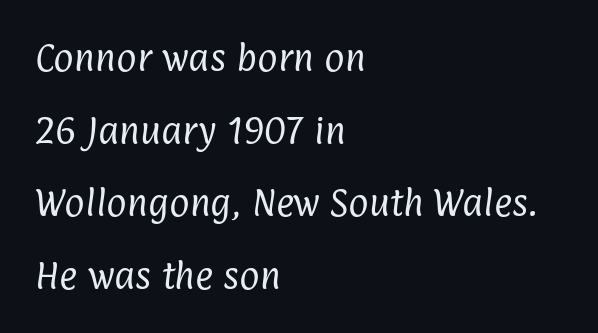
The typesetting does not lean heavy: it is not bold. In terms of letterform style, serifs are entirely absent. Visually the block forms a straight wall on the left and a jagged coastline on the right. If you measured baseline to baseline, you'd find a long distance. Descenders are the only things crossing below the line.
